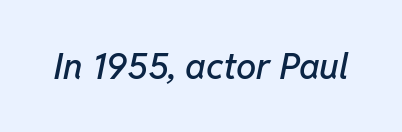
Q: Is the text italic (slanted)? A: Yes, it leans right by about 11 degrees.
Q: Is the text underlined? A: No.
Q: Is the spacing between letters normal or unusually wide? A: Normal.
Q: Width (condensed, normal, or wide)? A: Normal.
Q: Stroke contrast? A: Low.
Q: x-height? A: Medium.
Q: Monospaced? A: No.
